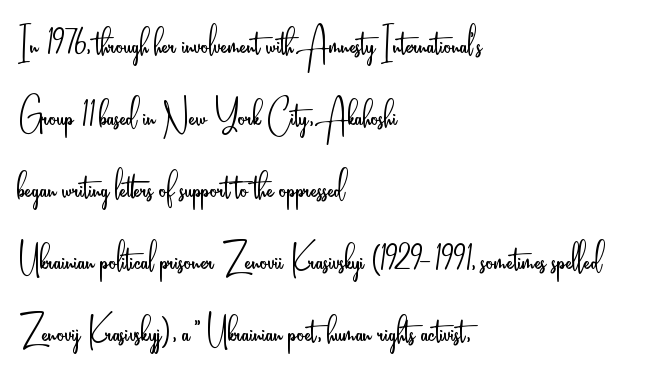
The image shows 47 px light, condensed sans-serif type; set left-aligned, normal line spacing (1.53x), normal letter spacing, not underlined; low stroke contrast and a small x-height.
